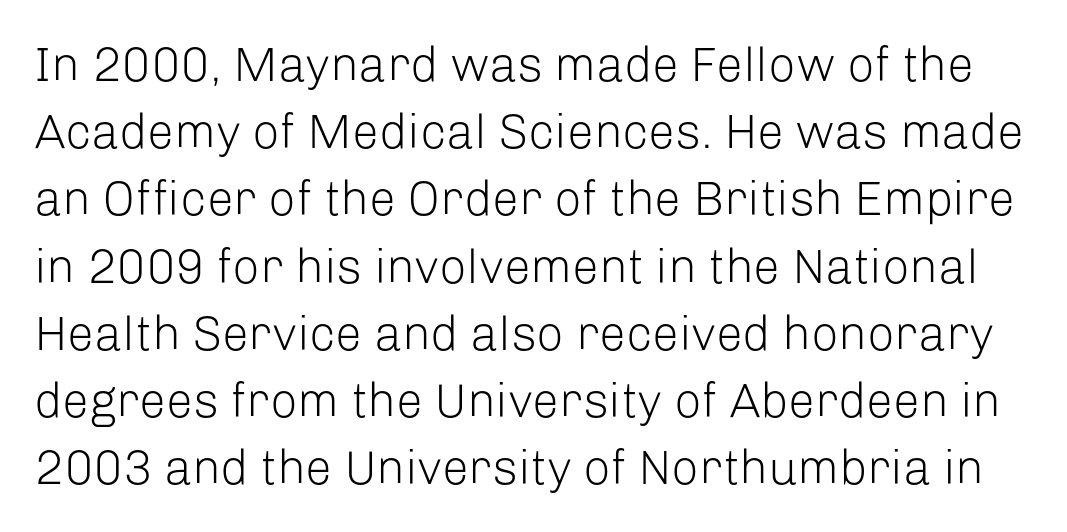
{"serif": "no", "italic": "no", "bold": "no", "weight": "light", "width": "normal", "stroke_contrast": "low", "x_height": "medium", "monospaced": "no", "underline": "no", "line_spacing": "normal", "line_spacing_ratio": 1.4, "letter_spacing": "normal", "letter_spacing_em": 0.0, "glyph_px": 48}
